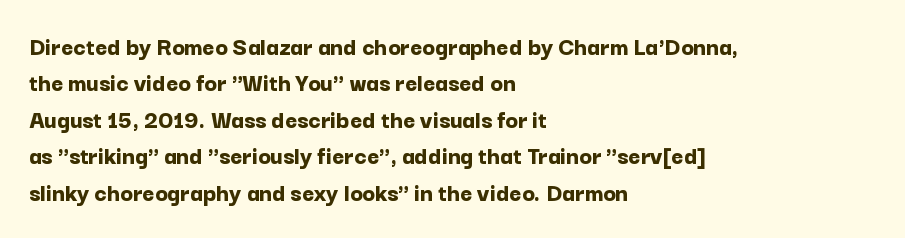
{"italic": "no", "bold": "yes", "underline": "no", "align": "left", "line_spacing": "normal", "line_spacing_ratio": 1.4, "letter_spacing": "normal", "letter_spacing_em": 0.0, "glyph_px": 26}
